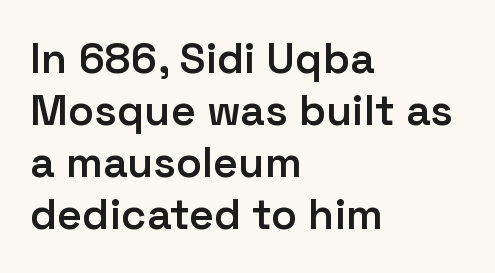
{"serif": "no", "italic": "no", "bold": "semi", "weight": "semibold", "width": "normal", "stroke_contrast": "low", "x_height": "medium", "monospaced": "no", "underline": "no", "align": "left", "line_spacing_ratio": 1.21, "letter_spacing": "normal", "letter_spacing_em": 0.0, "glyph_px": 43}
